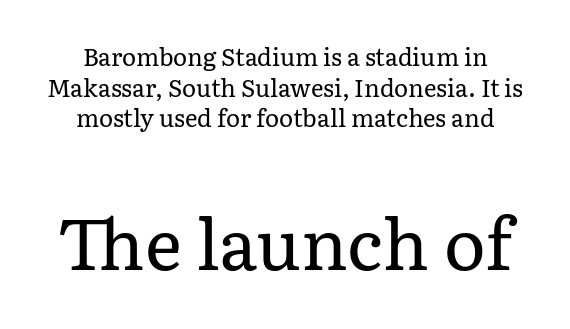
The string is rendered with underlining switched off. In terms of letterspacing, this is plain default setting. You could not count columns in this text — the font is proportionally spaced. Two sizes are in play, and the larger belongs to the second block.
